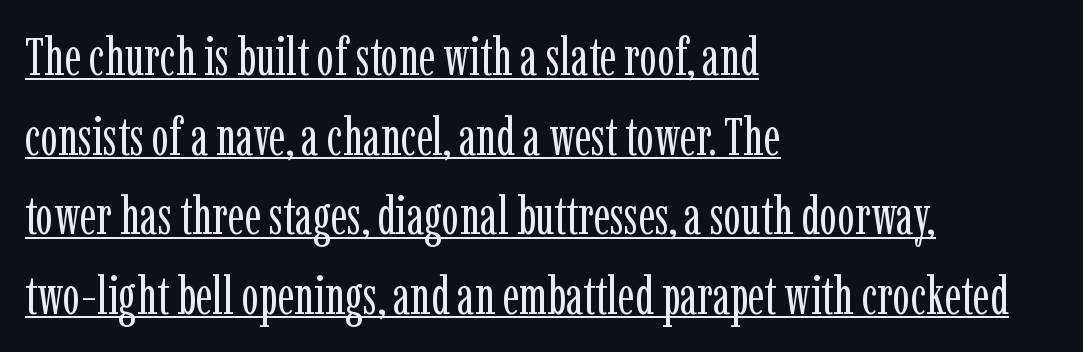
{"serif": "yes", "italic": "no", "bold": "no", "weight": "regular", "width": "condensed", "stroke_contrast": "low", "x_height": "medium", "monospaced": "no", "underline": "yes", "align": "left", "line_spacing": "normal", "line_spacing_ratio": 1.53, "letter_spacing": "normal", "letter_spacing_em": 0.0, "glyph_px": 52}
